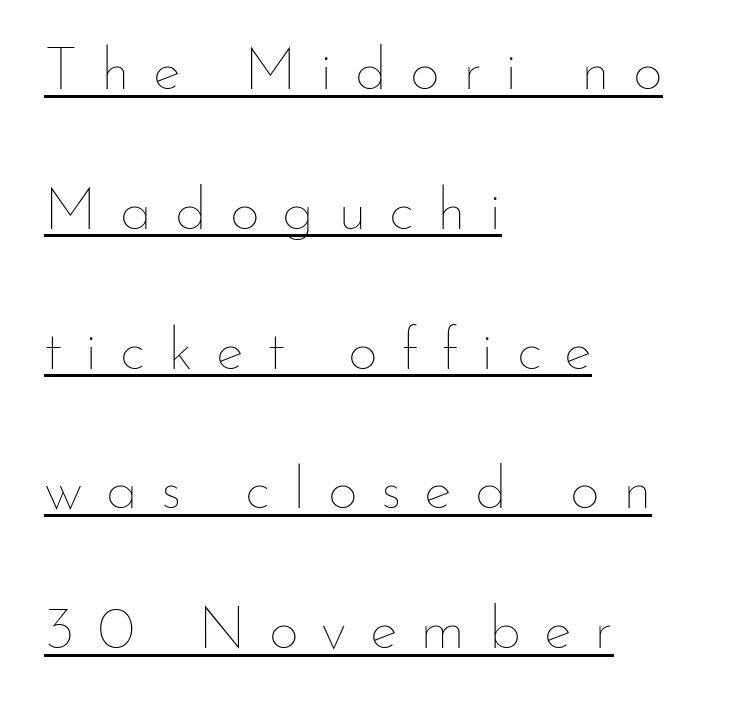
{"italic": "no", "bold": "no", "weight": "thin", "width": "normal", "stroke_contrast": "low", "x_height": "small", "monospaced": "no", "underline": "yes", "align": "left", "line_spacing": "loose", "line_spacing_ratio": 2.37, "letter_spacing": "wide", "letter_spacing_em": 0.39, "glyph_px": 59}
